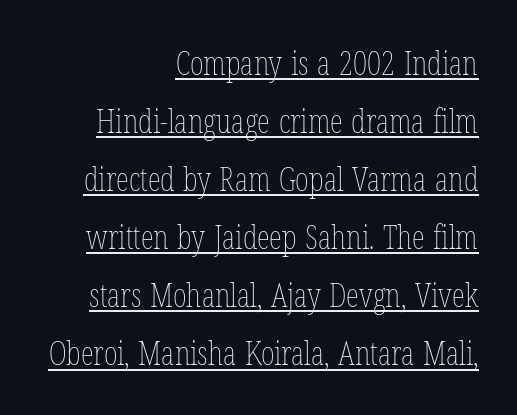
{"italic": "no", "bold": "no", "weight": "thin", "width": "condensed", "stroke_contrast": "low", "x_height": "medium", "monospaced": "no", "underline": "yes", "align": "right", "line_spacing_ratio": 1.76, "letter_spacing": "normal", "letter_spacing_em": 0.0, "glyph_px": 33}
